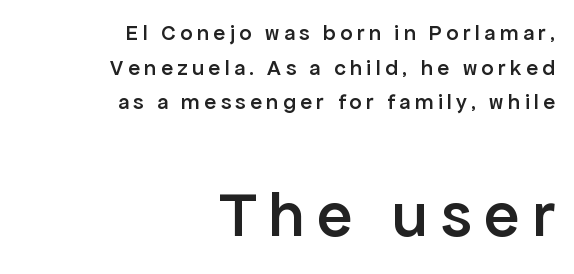
The image shows 65 px semibold sans-serif type, upright; set right-aligned, normal line spacing (1.57x), unusually wide letter spacing (+0.2 em), not underlined; the second (bottom) block is 2.95x larger; low stroke contrast and a medium x-height.
